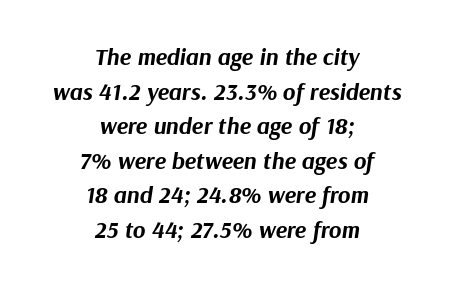
The image shows 24 px bold type, italic (leaning right); set centered, normal line spacing (1.44x), normal letter spacing, not underlined.
